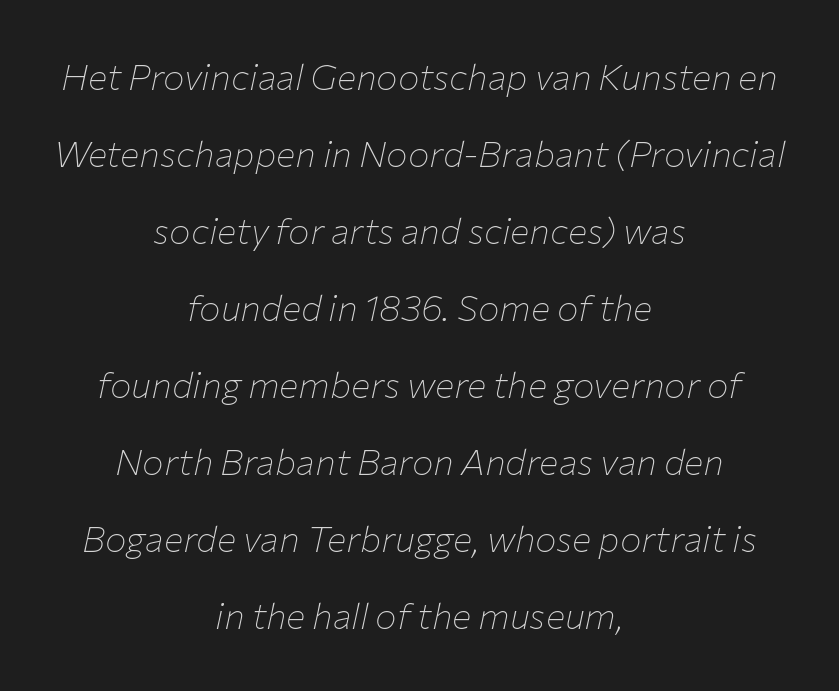
The letters advance in unequal steps, a hallmark of proportional type. Counters stay open thanks to moderate or lighter strokes. The passage shown leans; its letterforms are oblique. The rag falls on both sides of this text block equally. This sample uses plain, unmodified letter spacing.
